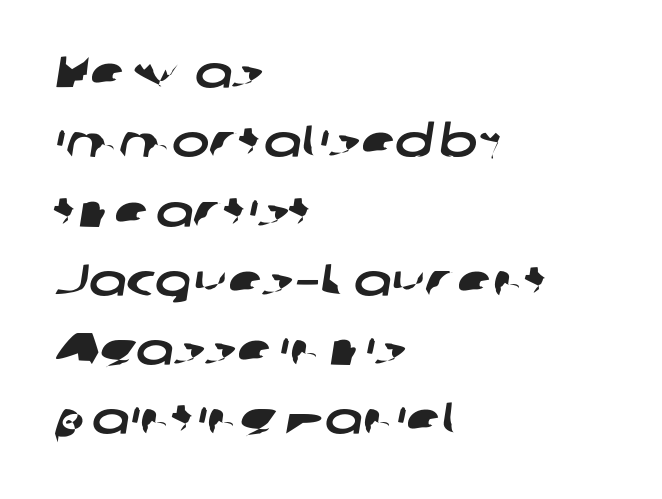
Q: Is the typeface a serif or a sans-serif typeface? A: Sans-serif.
Q: Is the text underlined? A: No.
Q: How is the paragraph aligned? A: Left-aligned.
Q: Is the spacing between letters normal or unusually wide? A: Normal.
Q: Is the spacing between lines tight, normal or loose? A: Normal.
Q: Width (condensed, normal, or wide)? A: Wide.
Q: Stroke contrast? A: Low.
Q: x-height? A: Medium.
Q: Monospaced? A: No.
